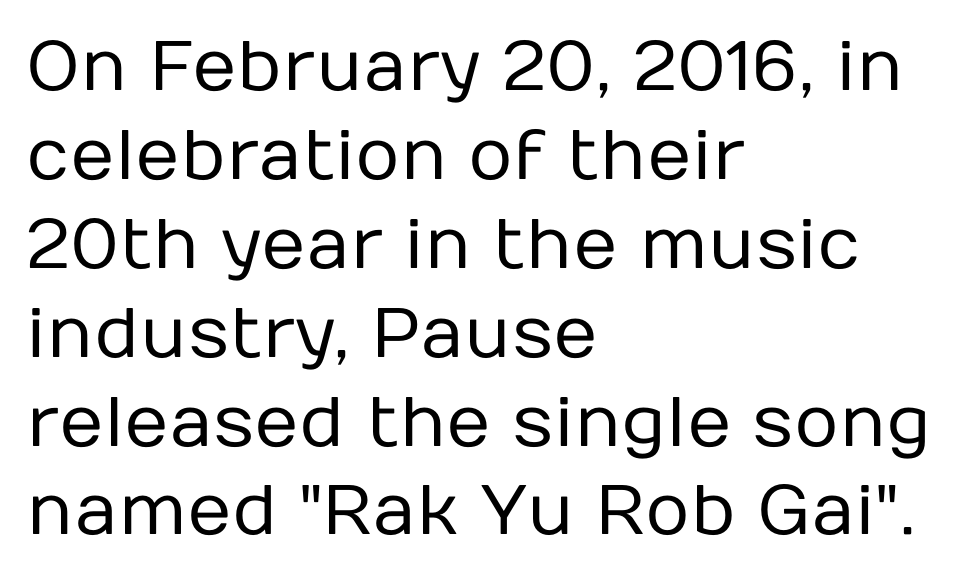
The image shows 70 px regular-weight sans-serif type, upright; set left-aligned, normal line spacing (1.27x), normal letter spacing, not underlined; low stroke contrast and a medium x-height.
